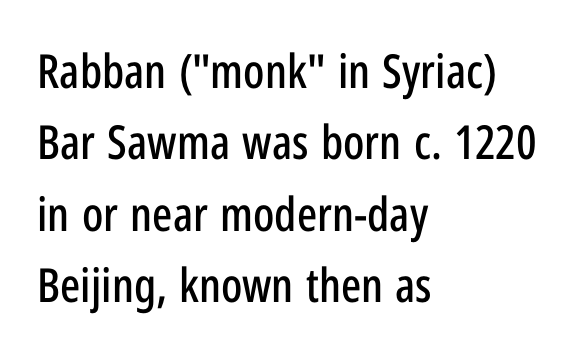
Vertically, the passage feels balanced, rows spaced as you'd expect. This sample uses a sans-serif face. No word sits above an underline. This rendering uses left alignment, leaving the right contour irregular. Proportional: the letters do not fall into vertical columns. Letter spacing: default.
